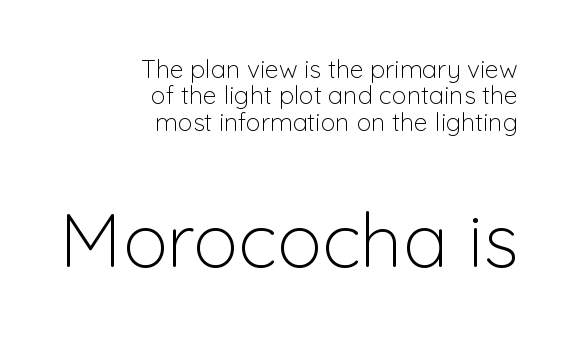
{"serif": "no", "italic": "no", "bold": "no", "weight": "light", "width": "normal", "stroke_contrast": "low", "x_height": "medium", "monospaced": "no", "underline": "no", "align": "right", "line_spacing": "tight", "line_spacing_ratio": 1.06, "letter_spacing": "normal", "letter_spacing_em": 0.0, "larger_block": "second", "size_ratio": 3.0, "glyph_px": 75}
